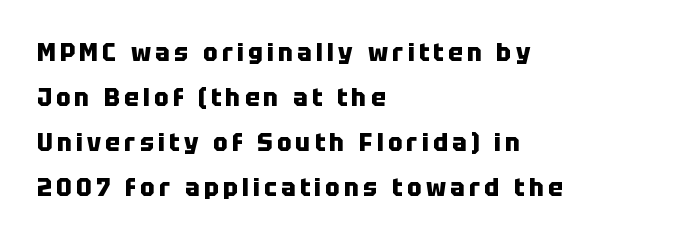
{"italic": "no", "bold": "yes", "underline": "no", "align": "left", "line_spacing_ratio": 1.88, "glyph_px": 24}
